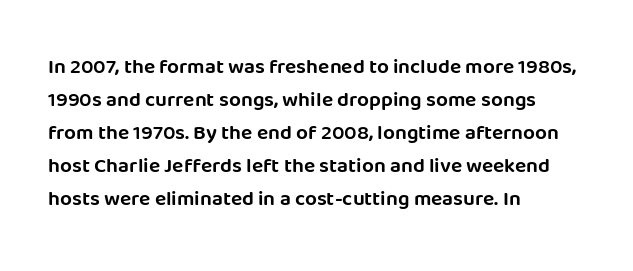
{"italic": "no", "underline": "no", "align": "left", "line_spacing": "normal", "line_spacing_ratio": 1.57, "letter_spacing": "normal", "letter_spacing_em": 0.0, "glyph_px": 21}
